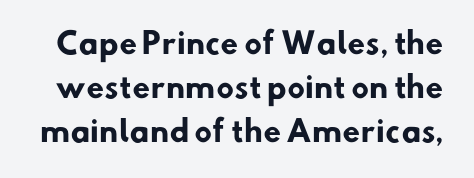
Is this a fixed-width face? No — the glyphs have proportional, varying widths. One glance says typical: line gaps are just what's usual. Heavy, bold letterforms. There is no visible air inserted between adjacent glyphs. Nobody drew a line under any word here.
